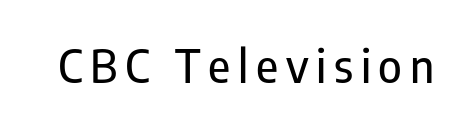
The image shows 45 px condensed sans-serif type, upright; set not underlined; low stroke contrast and a medium x-height.
